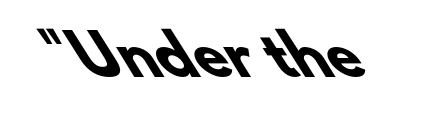
Q: Is the text bold? A: Yes.
Q: Is the typeface a serif or a sans-serif typeface? A: Sans-serif.
Q: Is the text underlined? A: No.
Q: Is the spacing between letters normal or unusually wide? A: Normal.
Q: Width (condensed, normal, or wide)? A: Normal.
Q: Stroke contrast? A: Low.
Q: x-height? A: Small.
Q: Monospaced? A: No.
